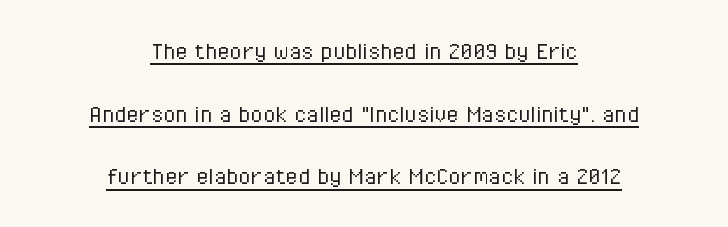
The designer dialed line spacing up above the default. No heavy texture on the line: the type isn't bold. The letters carry no serifs — their stems end cleanly without finishing strokes. The rendering uses the underline text-decoration. The rendering uses natural spacing where letterforms have individual widths.
